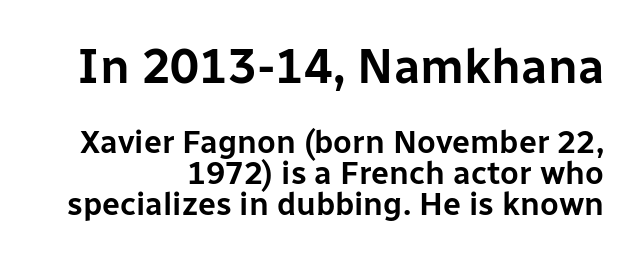
The image shows 48 px sans-serif type, upright; set right-aligned, tight line spacing (0.97x), normal letter spacing, not underlined; the first (top) block is 1.5x larger; low stroke contrast and a medium x-height.
